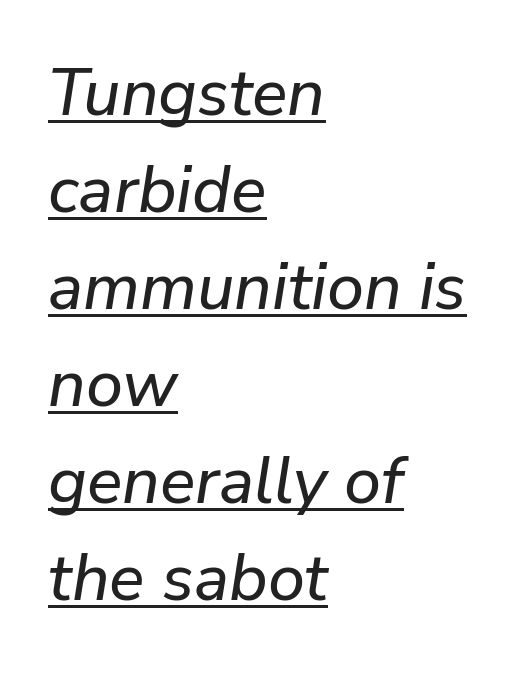
The passage shown is typed in a proportional face where columns would drift. Each new line begins a customary step beneath the previous one. Compared with typical body copy, the letter spacing here is the same. Is there an underline? Yes — a line sits under the letters. The passage shown leans; its letterforms are oblique.
